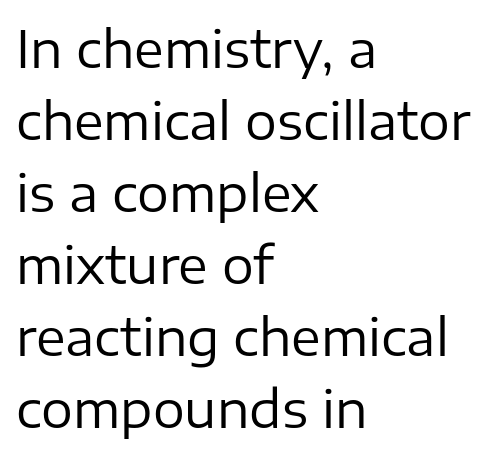
The image shows 50 px regular-weight sans-serif type, upright; set left-aligned, normal line spacing (1.44x), normal letter spacing, not underlined; low stroke contrast and a medium x-height.
